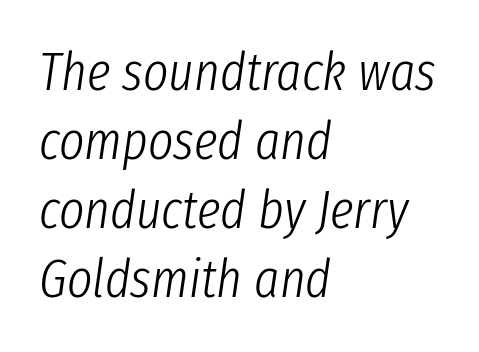
Q: Is the text bold? A: No.
Q: Is the text italic (slanted)? A: Yes, it leans right by about 8 degrees.
Q: Is the text underlined? A: No.
Q: How is the paragraph aligned? A: Left-aligned.
Q: Is the spacing between letters normal or unusually wide? A: Normal.
Q: Is the spacing between lines tight, normal or loose? A: Normal.
Q: Width (condensed, normal, or wide)? A: Condensed.
Q: Stroke contrast? A: Low.
Q: x-height? A: Medium.
Q: Monospaced? A: No.
